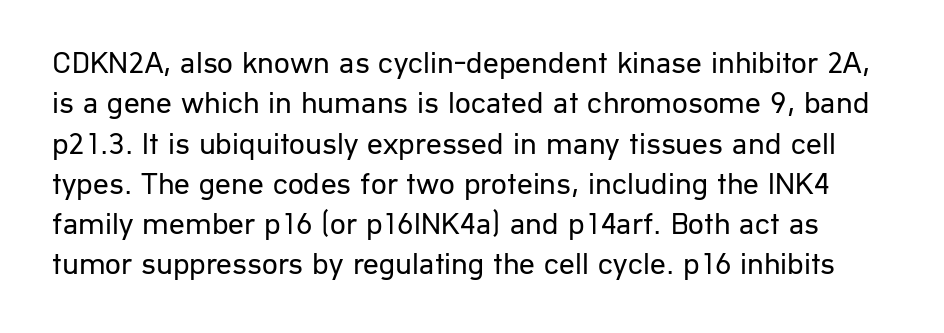
{"serif": "no", "italic": "no", "bold": "no", "weight": "regular", "width": "normal", "stroke_contrast": "low", "x_height": "medium", "monospaced": "no", "underline": "no", "line_spacing": "normal", "line_spacing_ratio": 1.3, "letter_spacing": "normal", "letter_spacing_em": 0.0, "glyph_px": 31}
